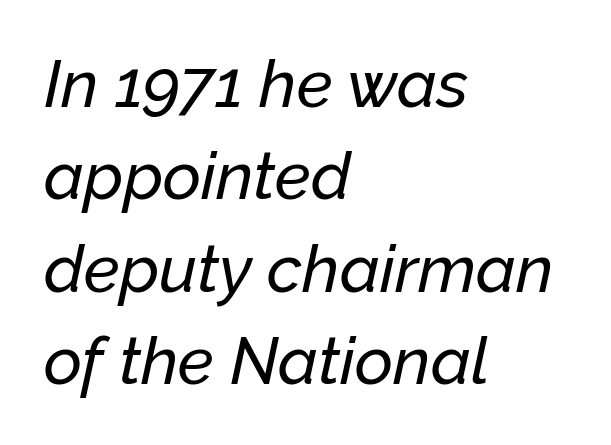
The image shows 66 px text type, italic (leaning right); set left-aligned, normal line spacing (1.4x), normal letter spacing, not underlined; low stroke contrast and a medium x-height.
